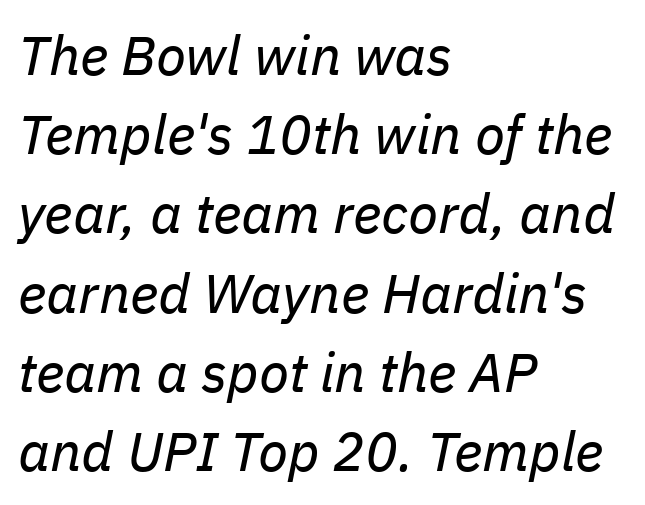
{"italic": "yes", "lean": "right", "slant_degrees": 11, "bold": "no", "weight": "regular", "width": "normal", "stroke_contrast": "low", "x_height": "medium", "monospaced": "no", "underline": "no", "align": "left", "line_spacing": "normal", "line_spacing_ratio": 1.44, "letter_spacing": "normal", "letter_spacing_em": 0.0, "glyph_px": 55}
